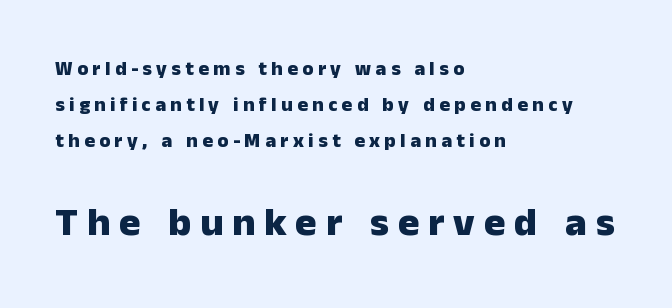
{"serif": "no", "italic": "no", "bold": "yes", "weight": "heavy", "width": "normal", "stroke_contrast": "low", "x_height": "medium", "monospaced": "no", "underline": "no", "align": "left", "line_spacing_ratio": 1.8, "letter_spacing": "wide", "letter_spacing_em": 0.22, "larger_block": "second", "size_ratio": 2.0, "glyph_px": 40}
